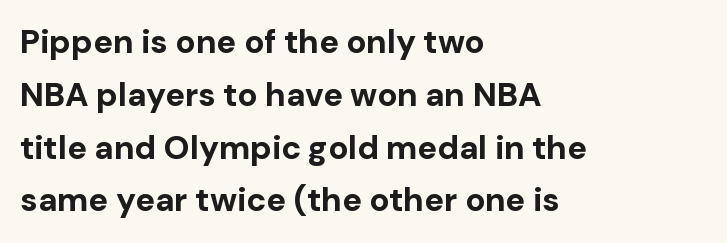
Check the space under the baseline: it is left empty. Upright lettering throughout. A typesetter would call this proportional, since set widths differ per character. Its strokes are broad and dark, the hallmark of bold type.
